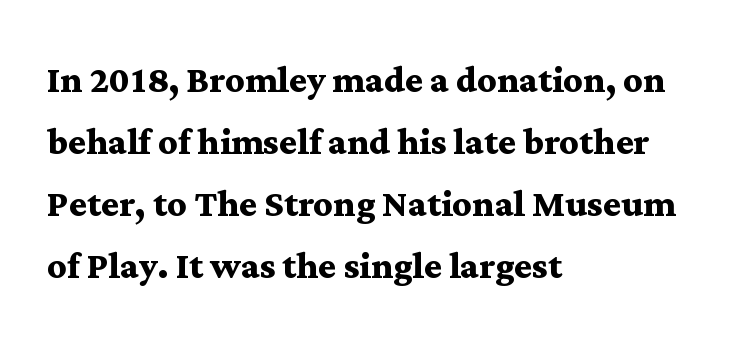
Q: Is the text bold? A: Yes.
Q: Is the text italic (slanted)? A: No, it is upright.
Q: Is the typeface a serif or a sans-serif typeface? A: Serif.
Q: Is the text underlined? A: No.
Q: How is the paragraph aligned? A: Left-aligned.
Q: Is the spacing between letters normal or unusually wide? A: Normal.
Q: Is the spacing between lines tight, normal or loose? A: Normal.
Q: Width (condensed, normal, or wide)? A: Wide.
Q: Stroke contrast? A: Medium.
Q: x-height? A: Medium.
Q: Monospaced? A: No.
